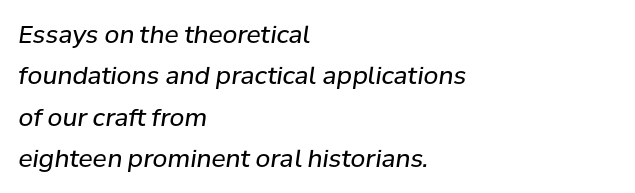
{"italic": "yes", "lean": "right", "slant_degrees": 8, "bold": "no", "underline": "no", "align": "left", "line_spacing_ratio": 1.72, "letter_spacing": "normal", "letter_spacing_em": 0.0, "glyph_px": 24}
